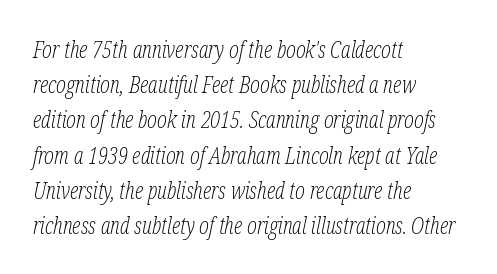
The image shows 23 px text type, italic (leaning right); set left-aligned, normal line spacing (1.53x), normal letter spacing, not underlined.
